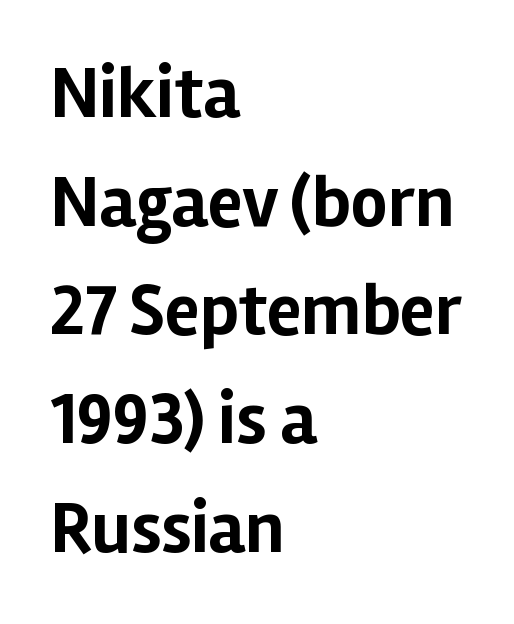
Its strokes are broad and dark, the hallmark of bold type. Do the characters align in a grid? No, the font is proportional. Each word holds together tightly as a unit, with standard inter-letter gaps. Posture: vertical. Caption: multi-line text, flush left, ragged right. The text was rendered using a sans face with plain stroke endings.
